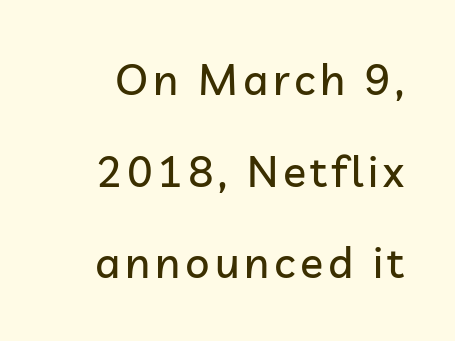
Q: Is the text italic (slanted)? A: No, it is upright.
Q: Is the typeface a serif or a sans-serif typeface? A: Sans-serif.
Q: Is the text underlined? A: No.
Q: Is the spacing between lines tight, normal or loose? A: Loose.
Q: Width (condensed, normal, or wide)? A: Normal.
Q: Stroke contrast? A: Low.
Q: x-height? A: Medium.
Q: Monospaced? A: No.
